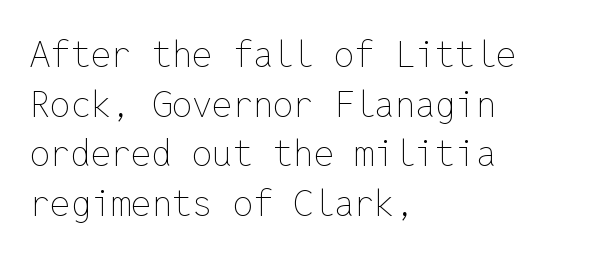
Compared with typical paragraphs, the rows here are spaced about the same. Short and long lines alike share a common starting point at left. Every character here occupies the same horizontal width, giving the sample a typewriter-like rhythm. This sample uses an upright cut, with every glyph sitting square on the baseline.
